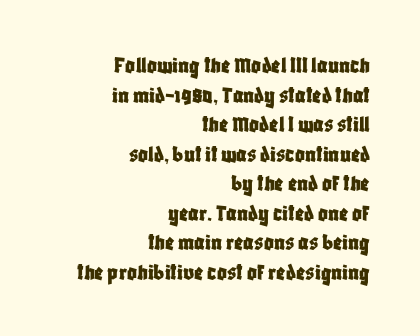
The image shows 24 px text type, upright; set right-aligned, line spacing 1.23x, normal letter spacing, not underlined.
